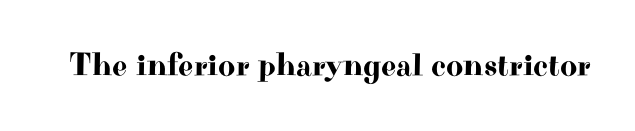
{"serif": "yes", "italic": "no", "width": "wide", "stroke_contrast": "high", "x_height": "small", "monospaced": "no", "underline": "no", "letter_spacing": "normal", "letter_spacing_em": 0.0, "glyph_px": 33}
